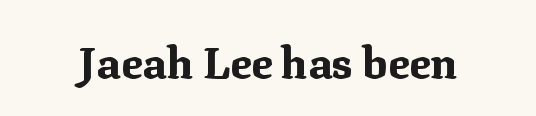
The passage shown is typed in a proportional face where columns would drift. The letters carry serifs — small finishing strokes at the ends of their stems. Short note: letters normally spaced. These lines were composed using upright roman letters.
